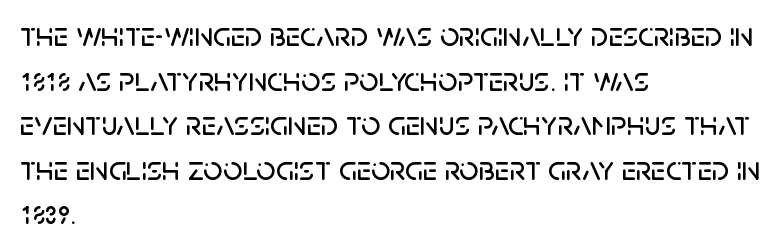
These lines stack with their left ends in a neat column. Look at the tracking — it's just the regular setting, nothing added. The letters carry no serifs — their stems end cleanly without finishing strokes. Varying glyph widths throughout — classic text-font behaviour.
